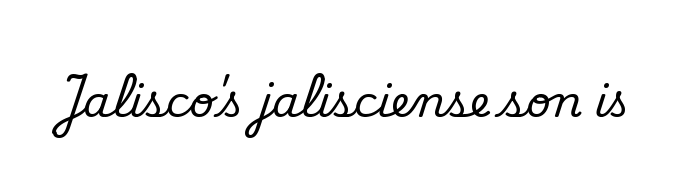
Q: Is the text italic (slanted)? A: Yes.
Q: Is the typeface a serif or a sans-serif typeface? A: Serif.
Q: Is the text underlined? A: No.
Q: Is the spacing between letters normal or unusually wide? A: Normal.
Q: Width (condensed, normal, or wide)? A: Normal.
Q: Stroke contrast? A: Medium.
Q: x-height? A: Small.
Q: Monospaced? A: No.
